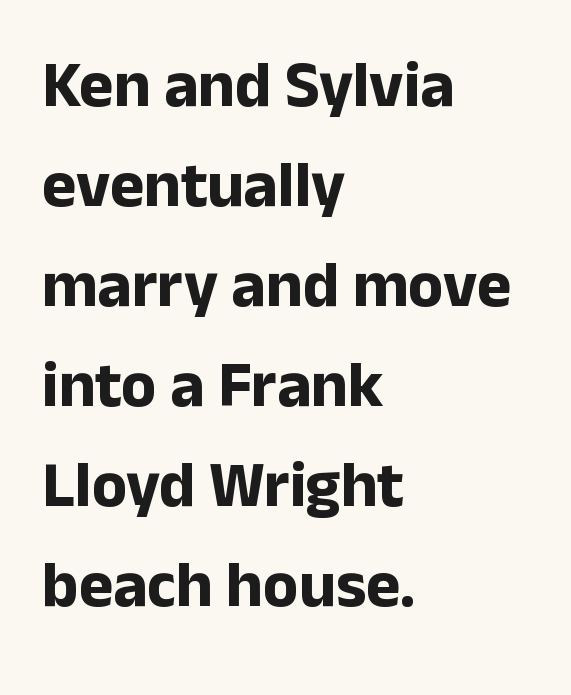
Rule under the text: the space is simply empty. If you drew a ruler down the left edge, every line would touch it. Horizontal bands of white between lines are of average thickness. Every stem runs plumb, perpendicular to the baseline. Heavy-handed strokes throughout: this text is bold. The passage shown has conventional tracking throughout.
